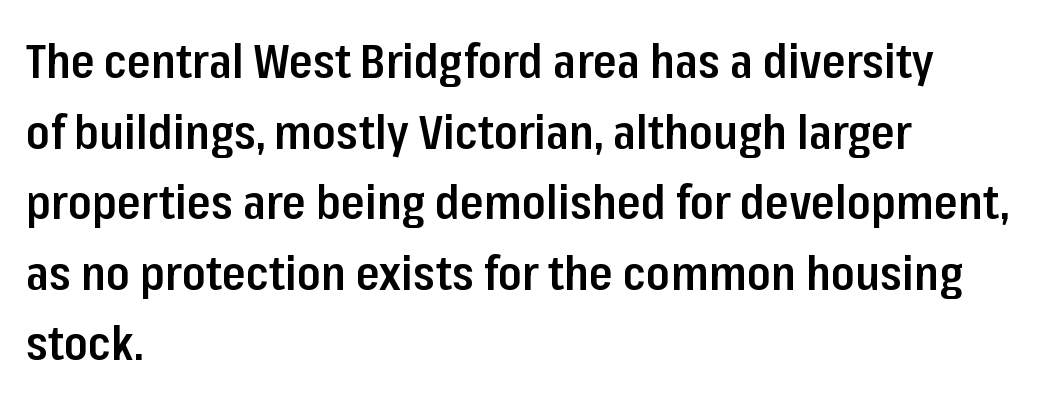
The image shows 48 px semibold, condensed sans-serif type, upright; set left-aligned, normal line spacing (1.47x), normal letter spacing, not underlined; low stroke contrast and a medium x-height.
